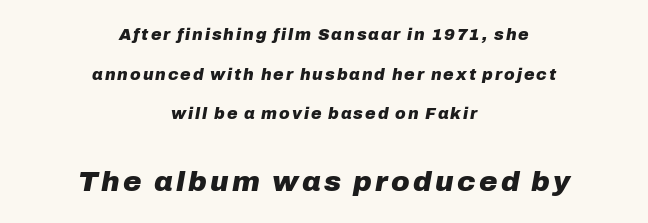
{"italic": "yes", "lean": "right", "slant_degrees": 10, "bold": "yes", "weight": "heavy", "width": "normal", "stroke_contrast": "low", "x_height": "medium", "monospaced": "no", "underline": "no", "align": "center", "line_spacing": "loose", "line_spacing_ratio": 2.48, "larger_block": "second", "size_ratio": 1.75, "glyph_px": 28}
